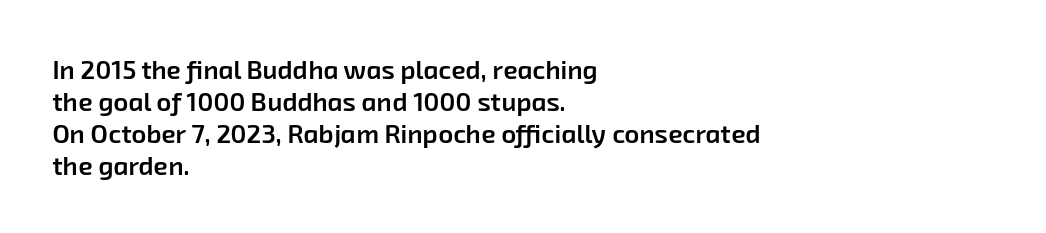
Q: Is the text bold? A: Semi-bold.
Q: Is the text underlined? A: No.
Q: How is the paragraph aligned? A: Left-aligned.
Q: Is the spacing between letters normal or unusually wide? A: Normal.
